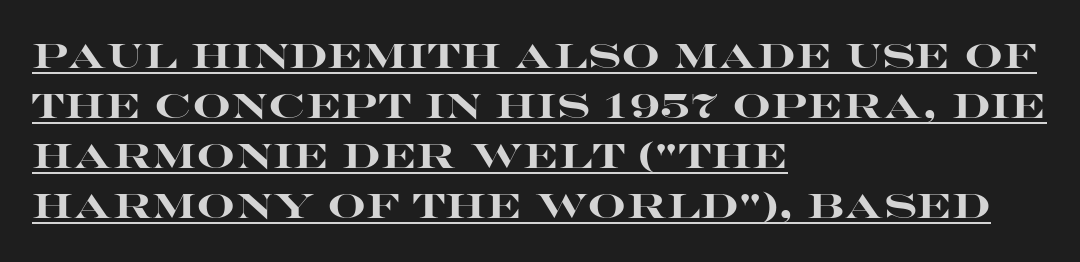
{"italic": "no", "bold": "yes", "weight": "heavy", "width": "wide", "stroke_contrast": "high", "x_height": "large", "monospaced": "no", "underline": "yes", "align": "left", "line_spacing": "normal", "line_spacing_ratio": 1.47, "letter_spacing": "normal", "letter_spacing_em": 0.0, "glyph_px": 34}
